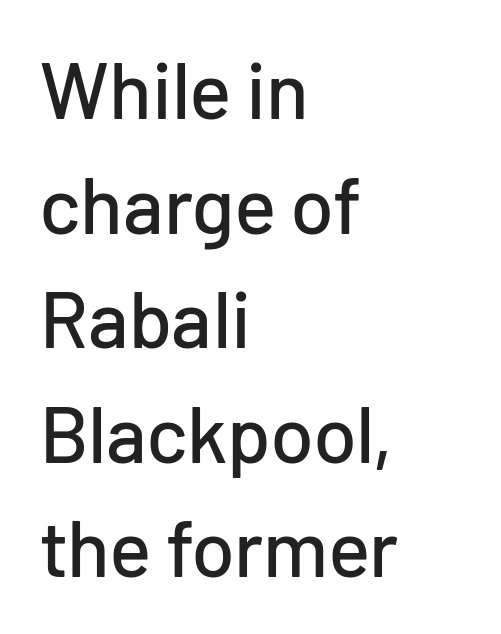
{"serif": "no", "italic": "no", "width": "normal", "stroke_contrast": "low", "x_height": "medium", "monospaced": "no", "underline": "no", "align": "left", "line_spacing": "normal", "line_spacing_ratio": 1.45, "letter_spacing": "normal", "letter_spacing_em": 0.0, "glyph_px": 79}
